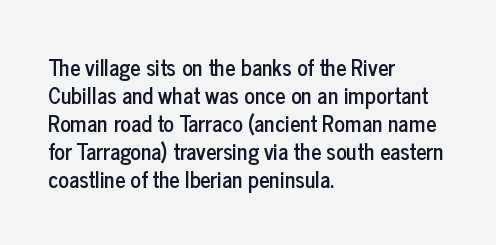
The image shows 22 px text type, upright; set left-aligned, normal line spacing (1.27x), normal letter spacing, not underlined.
